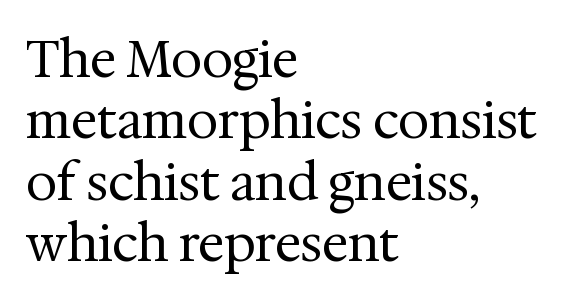
{"serif": "yes", "italic": "no", "bold": "no", "weight": "regular", "width": "normal", "stroke_contrast": "medium", "x_height": "medium", "monospaced": "no", "underline": "no", "align": "left", "line_spacing_ratio": 1.23, "letter_spacing": "normal", "letter_spacing_em": 0.0, "glyph_px": 50}
